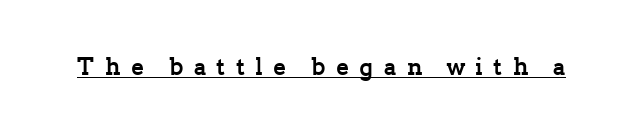
Q: Is the text bold? A: Yes.
Q: Is the text italic (slanted)? A: No, it is upright.
Q: Is the text underlined? A: Yes.
Q: Is the spacing between letters normal or unusually wide? A: Unusually wide.
